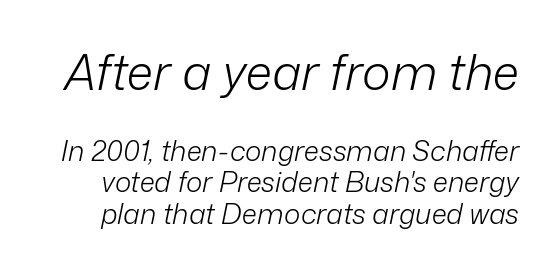
{"italic": "yes", "lean": "right", "slant_degrees": 12, "bold": "no", "weight": "light", "width": "normal", "stroke_contrast": "low", "x_height": "medium", "monospaced": "no", "underline": "no", "line_spacing": "tight", "line_spacing_ratio": 1.12, "letter_spacing": "normal", "letter_spacing_em": 0.0, "larger_block": "first", "size_ratio": 1.75, "glyph_px": 49}
